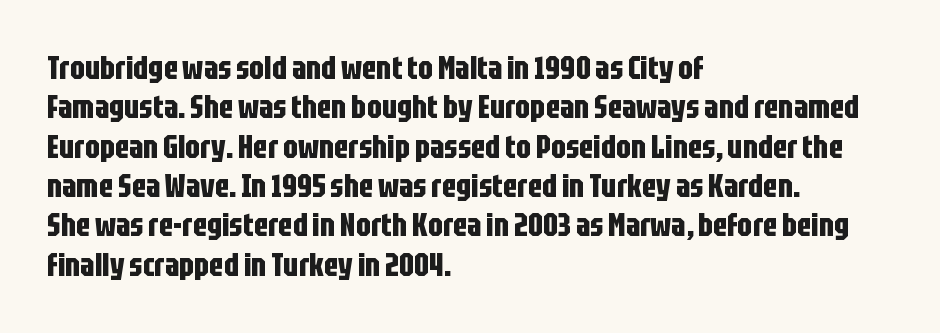
The image shows 32 px bold, condensed sans-serif type, upright; set left-aligned, line spacing 1.23x, normal letter spacing, not underlined; low stroke contrast and a large x-height.
